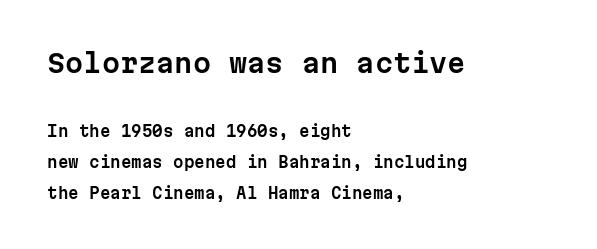
These lines keep a tight, regular rhythm from letter to letter. Vertical strokes here are truly vertical. Of the two passages, the one on top uses the larger point size. The setting favours the left margin, as ordinary paragraphs usually do. Horizontal bands of white between lines are thick stripes. Descenders are the only things crossing below the line.
